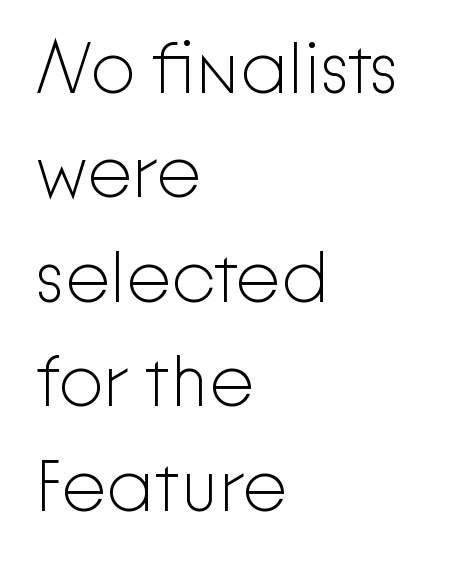
Q: Is the text bold? A: No.
Q: Is the text italic (slanted)? A: No, it is upright.
Q: Is the typeface a serif or a sans-serif typeface? A: Sans-serif.
Q: Is the text underlined? A: No.
Q: How is the paragraph aligned? A: Left-aligned.
Q: Is the spacing between letters normal or unusually wide? A: Normal.
Q: Is the spacing between lines tight, normal or loose? A: Normal.
Q: Width (condensed, normal, or wide)? A: Normal.
Q: Stroke contrast? A: Low.
Q: x-height? A: Medium.
Q: Monospaced? A: No.
